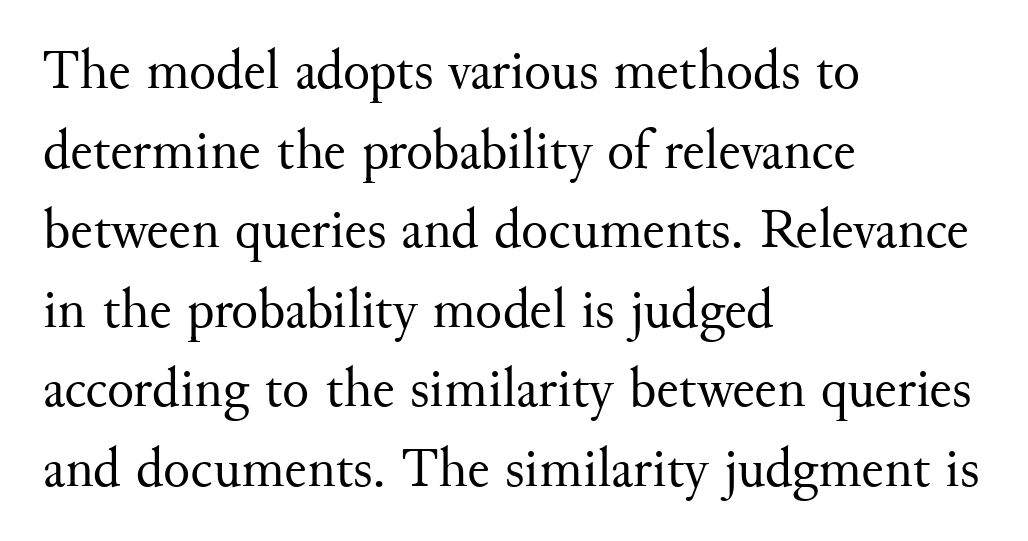
Q: Is the text bold? A: No.
Q: Is the text italic (slanted)? A: No, it is upright.
Q: Is the typeface a serif or a sans-serif typeface? A: Serif.
Q: Is the text underlined? A: No.
Q: How is the paragraph aligned? A: Left-aligned.
Q: Is the spacing between letters normal or unusually wide? A: Normal.
Q: Is the spacing between lines tight, normal or loose? A: Normal.
Q: Width (condensed, normal, or wide)? A: Normal.
Q: Stroke contrast? A: Medium.
Q: x-height? A: Small.
Q: Monospaced? A: No.
